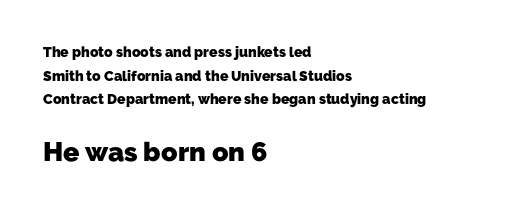
The lines are quadded left. Type without underlining. If you squint, the bottom block still reads clearly — it's the larger of the two. The typesetting leans heavy: a genuine bold.
